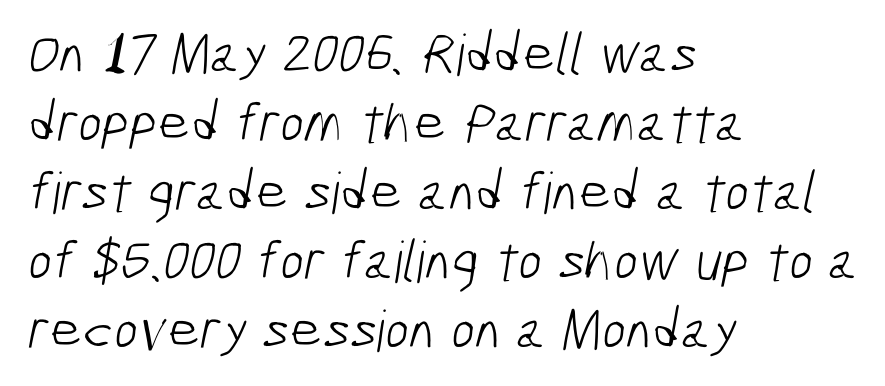
{"serif": "no", "bold": "no", "weight": "light", "width": "condensed", "stroke_contrast": "low", "x_height": "medium", "monospaced": "no", "underline": "no", "align": "left", "line_spacing_ratio": 1.21, "letter_spacing": "normal", "letter_spacing_em": 0.0, "glyph_px": 57}
